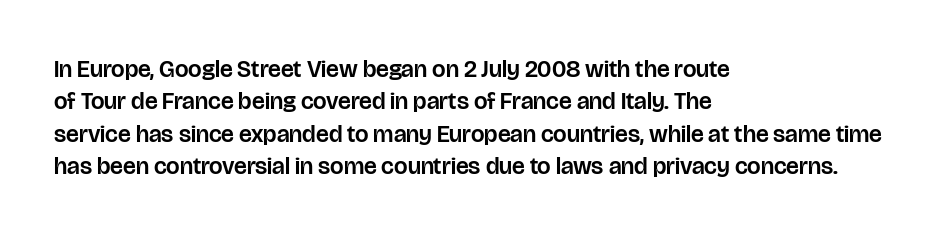
Glyph-to-glyph distance matches everyday printed text. Teacher's note: observe the even left margin — that is flush-left alignment. Type without underlining. This sample keeps an unexceptional amount of space between lines. This is roman type, the default non-slanted kind.
